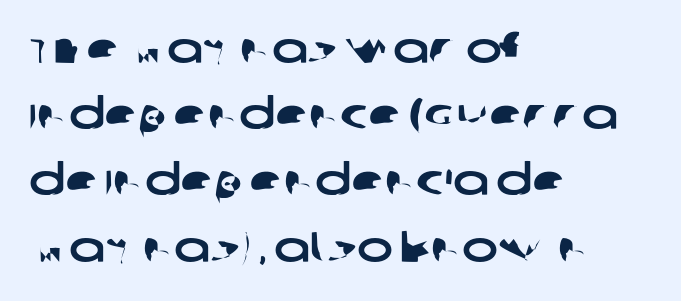
{"serif": "no", "width": "wide", "stroke_contrast": "low", "x_height": "large", "monospaced": "no", "underline": "no", "align": "left", "line_spacing": "normal", "line_spacing_ratio": 1.54, "letter_spacing": "normal", "letter_spacing_em": 0.0, "glyph_px": 43}
